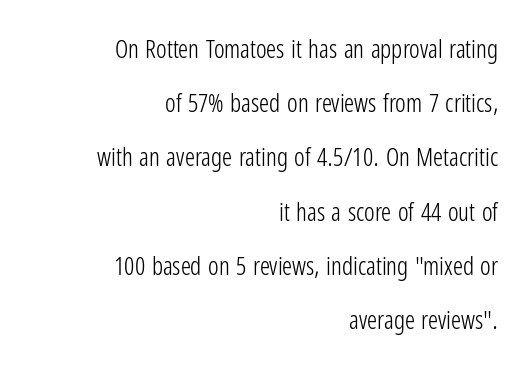
The image shows 25 px text type, upright; set right-aligned, loose line spacing (2.17x), normal letter spacing, not underlined.
